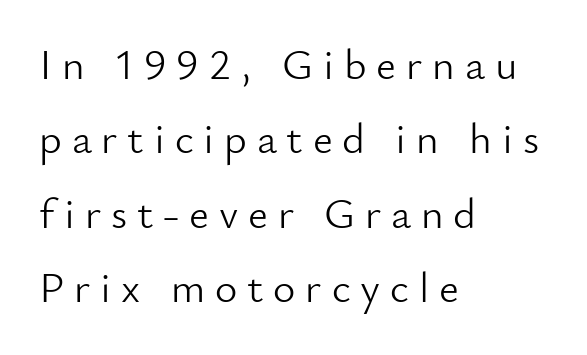
Here the glyphs are tracked loosely, breaking word shapes into spaced letters. Serif or sans? Sans — the stroke terminals are bare. Spacing verdict: proportional, widths tailored to each character. Nobody drew a line under any word here. The typesetter chose a ragged-right arrangement here.
